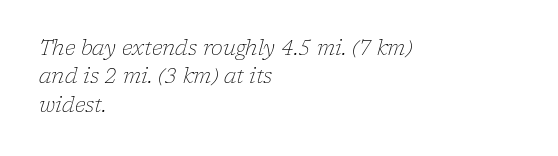
The image shows 20 px text type, italic (leaning right); set left-aligned, normal line spacing (1.42x), normal letter spacing, not underlined.
